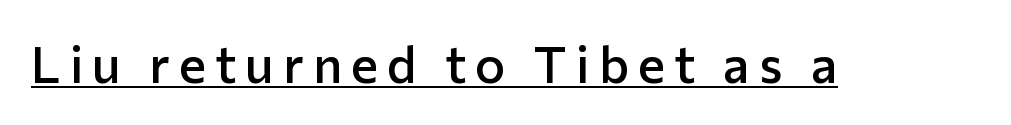
The image shows 51 px semibold sans-serif type, upright; set underlined; low stroke contrast and a medium x-height.
